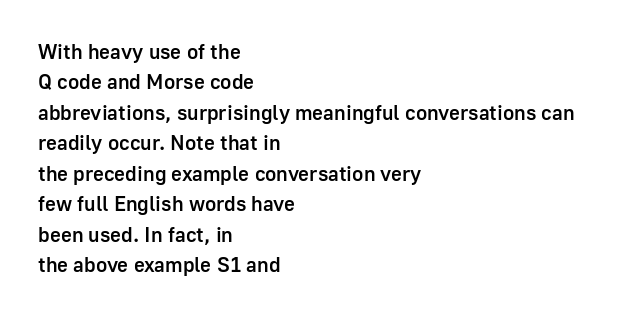
The image shows 21 px text type, upright; set left-aligned, normal line spacing (1.45x), normal letter spacing, not underlined.
